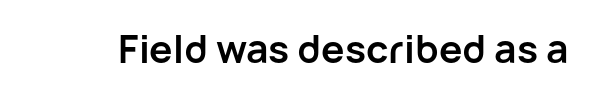
{"serif": "no", "italic": "no", "bold": "yes", "weight": "semibold", "width": "normal", "stroke_contrast": "low", "x_height": "medium", "monospaced": "no", "underline": "no", "letter_spacing": "normal", "letter_spacing_em": 0.0, "glyph_px": 39}
